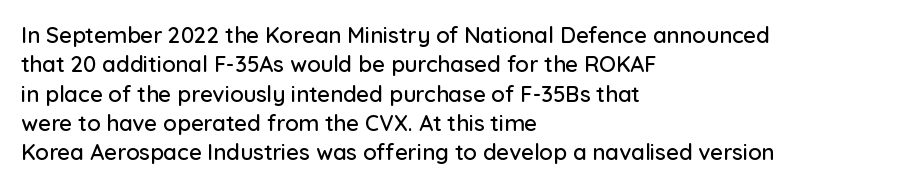
{"italic": "no", "underline": "no", "align": "left", "line_spacing": "normal", "line_spacing_ratio": 1.33, "letter_spacing": "normal", "letter_spacing_em": 0.0, "glyph_px": 22}
